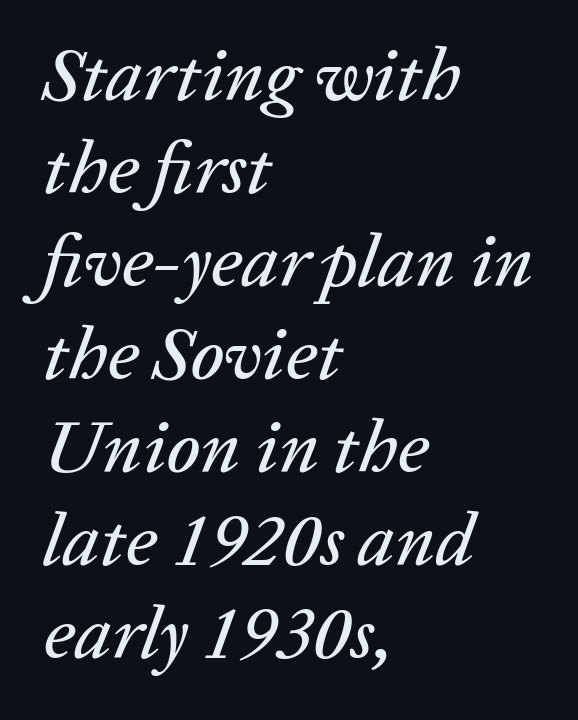
{"italic": "yes", "lean": "right", "slant_degrees": 20, "width": "normal", "stroke_contrast": "low", "x_height": "medium", "monospaced": "no", "underline": "no", "align": "left", "line_spacing_ratio": 1.24, "letter_spacing": "normal", "letter_spacing_em": 0.0, "glyph_px": 75}
